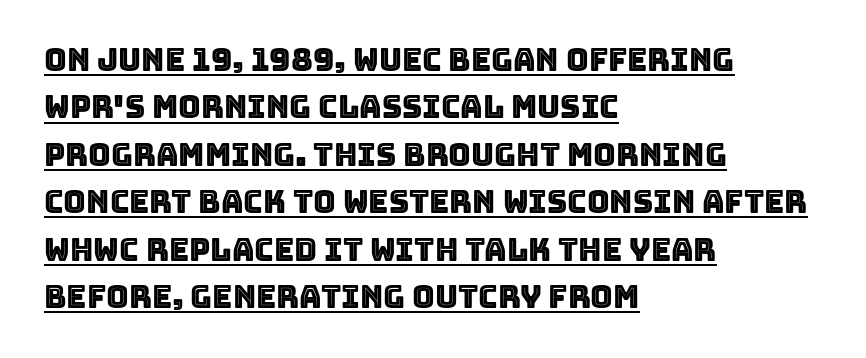
{"italic": "no", "width": "normal", "x_height": "large", "monospaced": "no", "underline": "yes", "align": "left", "line_spacing": "normal", "line_spacing_ratio": 1.53, "letter_spacing": "normal", "letter_spacing_em": 0.0, "glyph_px": 31}
